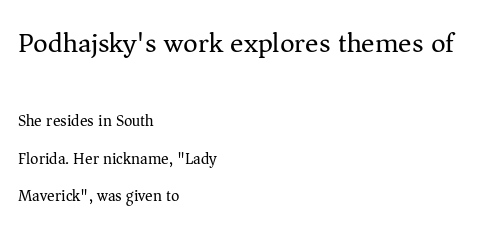
Q: Is the text bold? A: No.
Q: Is the text italic (slanted)? A: No, it is upright.
Q: Is the typeface a serif or a sans-serif typeface? A: Serif.
Q: Is the text underlined? A: No.
Q: How is the paragraph aligned? A: Left-aligned.
Q: Is the spacing between letters normal or unusually wide? A: Normal.
Q: Is the spacing between lines tight, normal or loose? A: Loose.
Q: Which block of text is set in a larger size, the first (top) or the second (bottom)? A: The first (top) one.
Q: Width (condensed, normal, or wide)? A: Normal.
Q: Stroke contrast? A: Medium.
Q: x-height? A: Medium.
Q: Monospaced? A: No.
